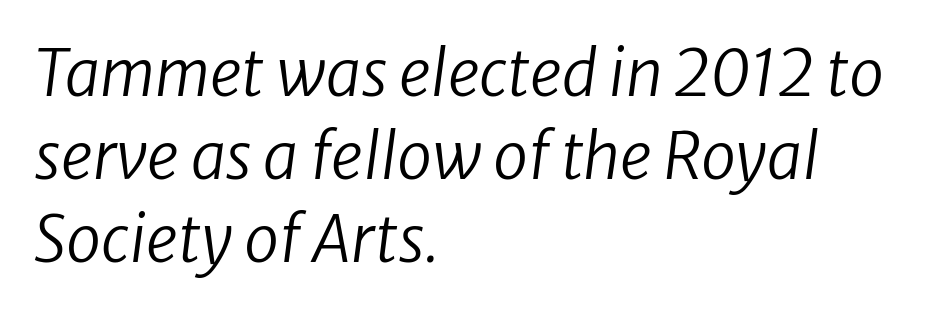
The image shows 63 px regular-weight type, italic (leaning right); set left-aligned, normal line spacing (1.32x), normal letter spacing, not underlined; low stroke contrast and a medium x-height.
